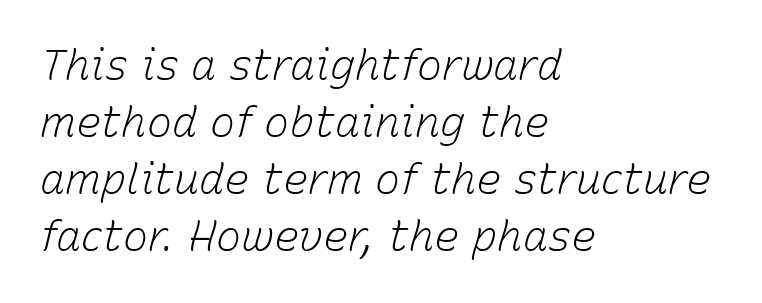
A typesetter would call this proportional, since set widths differ per character. The lines in this sample share a left origin and differ only in where they stop. Vertically, the passage feels balanced, rows spaced as you'd expect. The tracking reads as untouched default to a designer's eye.
